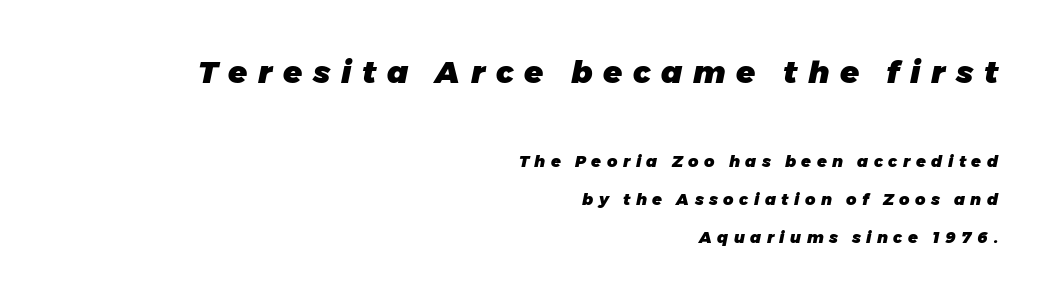
Notice how the stems are inclined rather than vertical — that's the hallmark of italics. Anything drawn beneath the words? Only blank space. Pretty heavy lettering here — definitely bold. Summary of vertical rhythm: relaxed, with wide interline spacing. These lines are rendered in a variable-pitch font. Two sizes are in play, and the larger belongs to the first block.
